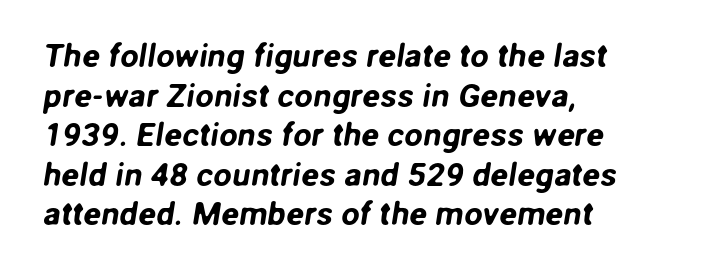
The image shows 33 px sans-serif type; set left-aligned, line spacing 1.2x, normal letter spacing, not underlined; low stroke contrast and a medium x-height.
